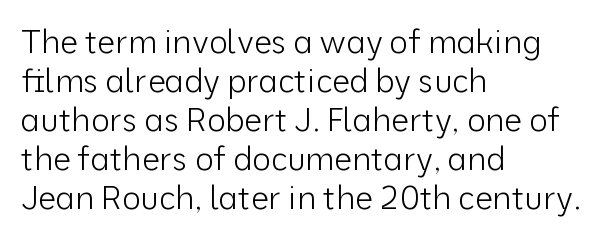
{"serif": "no", "italic": "no", "bold": "no", "weight": "light", "width": "normal", "stroke_contrast": "low", "x_height": "medium", "monospaced": "no", "underline": "no", "align": "left", "line_spacing_ratio": 1.22, "letter_spacing": "normal", "letter_spacing_em": 0.0, "glyph_px": 32}
